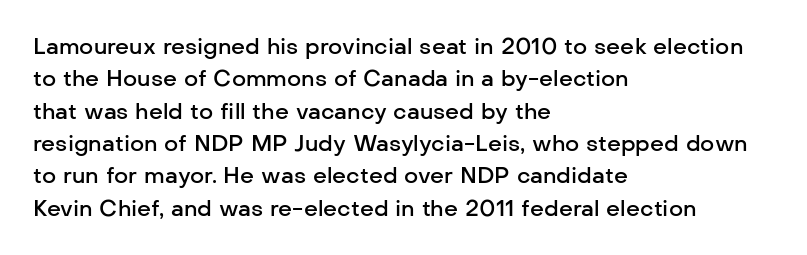
Q: Is the text bold? A: Semi-bold.
Q: Is the text italic (slanted)? A: No, it is upright.
Q: Is the text underlined? A: No.
Q: How is the paragraph aligned? A: Left-aligned.
Q: Is the spacing between letters normal or unusually wide? A: Normal.
Q: Is the spacing between lines tight, normal or loose? A: Normal.
